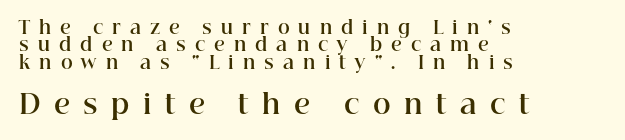
The image shows 27 px bold type, upright; set left-aligned, tight line spacing (0.96x), unusually wide letter spacing (+0.5 em), not underlined; the second (bottom) block is 1.5x larger.
